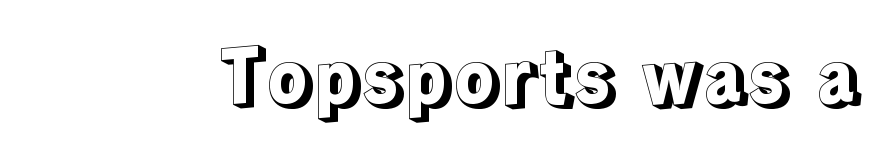
You could call the tracking neutral — neither tight nor loose. The passage shown is typed in a proportional face where columns would drift. You can tell it's not italic because the verticals are truly vertical. Lines of text with bare space underneath.
